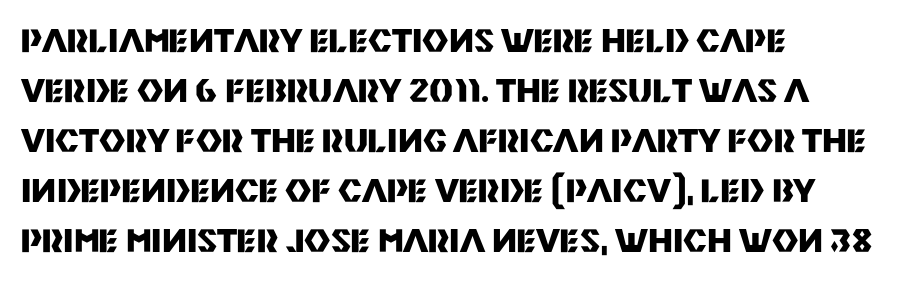
The lines are quadded left. Serifs: no, the terminals of the letterforms are clean. Does the leading feel generous? No, just average. Heavy, bold letterforms. Spacing verdict: proportional, widths tailored to each character. This sample uses plain, unmodified letter spacing.
